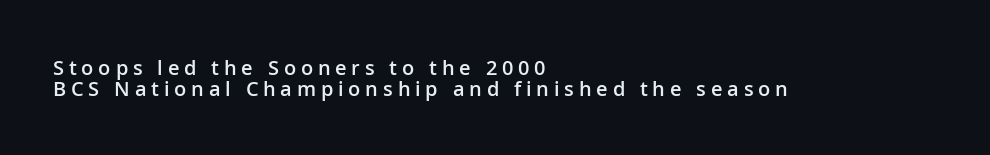
The image shows 20 px text type, upright; set left-aligned, tight line spacing (1.04x), unusually wide letter spacing (+0.24 em), not underlined.
